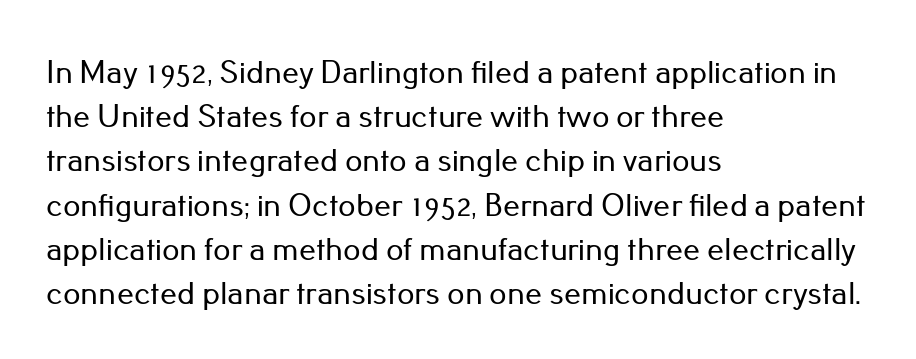
The image shows 34 px sans-serif type, upright; set left-aligned, normal line spacing (1.3x), normal letter spacing, not underlined; low stroke contrast and a small x-height.
